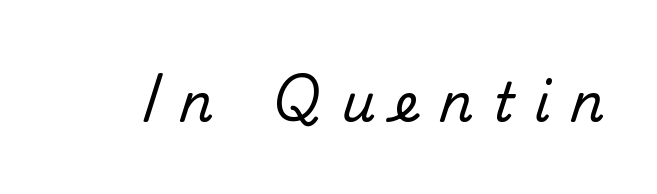
Q: Is the text italic (slanted)? A: Yes.
Q: Is the typeface a serif or a sans-serif typeface? A: Sans-serif.
Q: Is the text underlined? A: No.
Q: Is the spacing between letters normal or unusually wide? A: Unusually wide.
Q: Width (condensed, normal, or wide)? A: Normal.
Q: Stroke contrast? A: Medium.
Q: x-height? A: Small.
Q: Monospaced? A: No.
